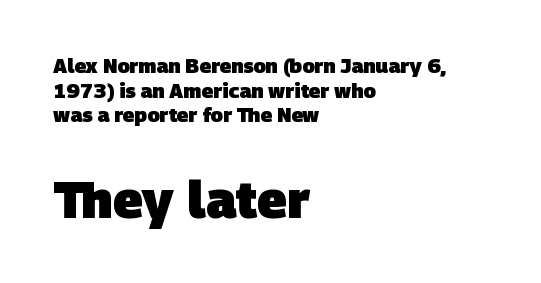
Q: Is the text bold? A: Yes.
Q: Is the typeface a serif or a sans-serif typeface? A: Sans-serif.
Q: Is the text underlined? A: No.
Q: How is the paragraph aligned? A: Left-aligned.
Q: Is the spacing between letters normal or unusually wide? A: Normal.
Q: Which block of text is set in a larger size, the first (top) or the second (bottom)? A: The second (bottom) one.
Q: Width (condensed, normal, or wide)? A: Normal.
Q: Stroke contrast? A: Low.
Q: x-height? A: Large.
Q: Monospaced? A: No.
